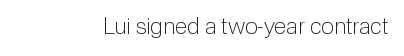
The image shows 23 px text type, upright; set normal letter spacing, not underlined.
